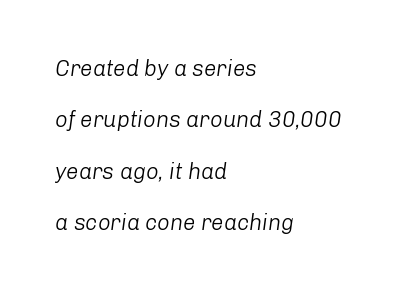
Q: Is the text bold? A: No.
Q: Is the text italic (slanted)? A: Yes, it leans right by about 8 degrees.
Q: Is the text underlined? A: No.
Q: How is the paragraph aligned? A: Left-aligned.
Q: Is the spacing between letters normal or unusually wide? A: Normal.
Q: Is the spacing between lines tight, normal or loose? A: Loose.
